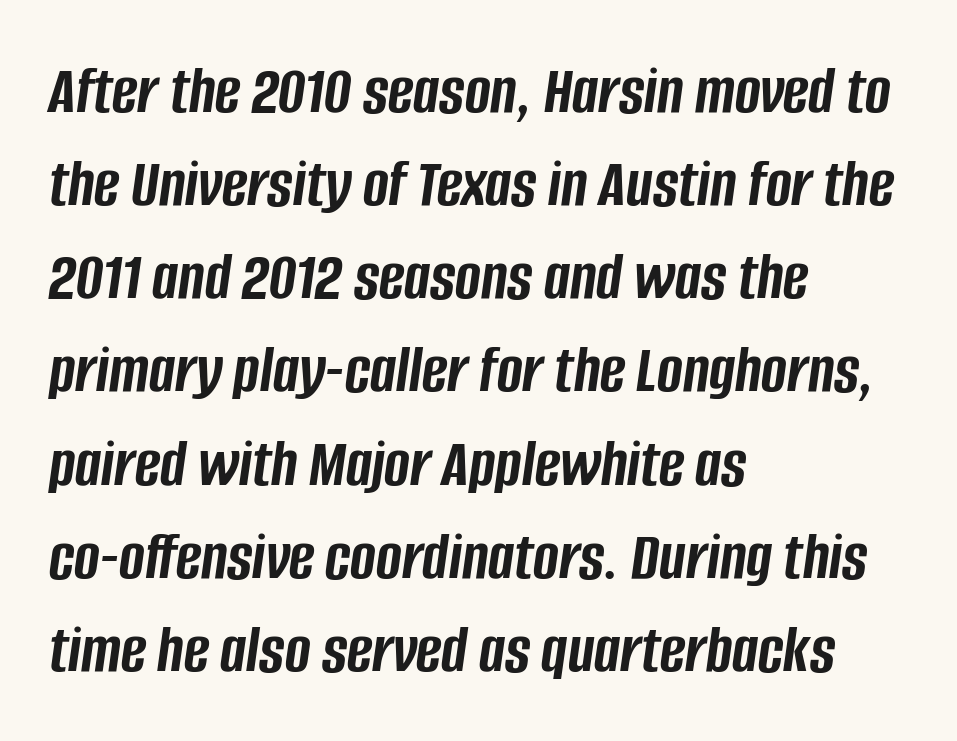
The image shows 69 px semibold, condensed type, italic (leaning right); set left-aligned, normal line spacing (1.35x), normal letter spacing, not underlined; low stroke contrast and a large x-height.
